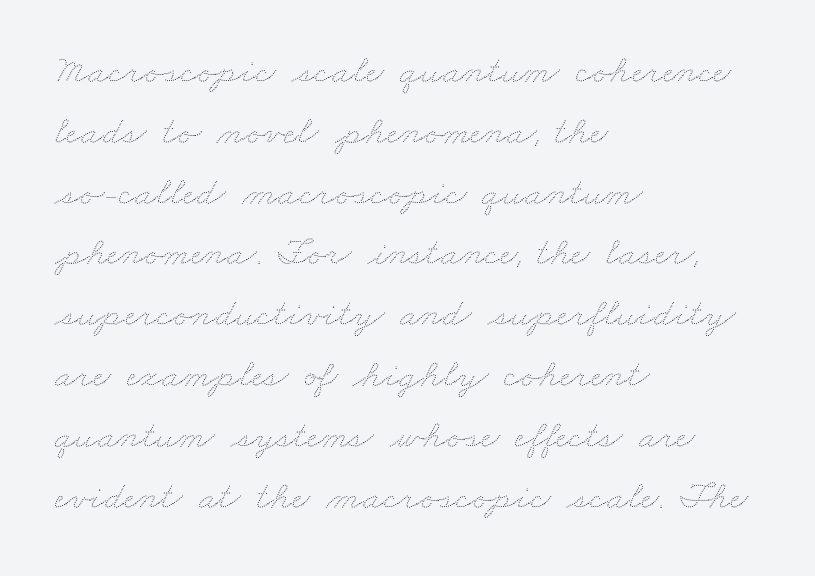
Each line starts at the same left margin while the right side varies. A typesetter would call this proportional, since set widths differ per character. Is there much room between lines? A standard amount, neither cramped nor airy. This reads as an unemphasized weight, regular at the heaviest. Glance below the letters and you will spot only blank space. Each word holds together tightly as a unit, with standard inter-letter gaps.
